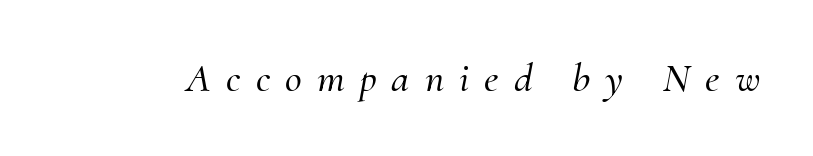
Q: Is the text italic (slanted)? A: Yes, it leans right by about 10 degrees.
Q: Is the typeface a serif or a sans-serif typeface? A: Serif.
Q: Is the text underlined? A: No.
Q: Is the spacing between letters normal or unusually wide? A: Unusually wide.
Q: Width (condensed, normal, or wide)? A: Normal.
Q: Stroke contrast? A: Medium.
Q: x-height? A: Small.
Q: Monospaced? A: No.
